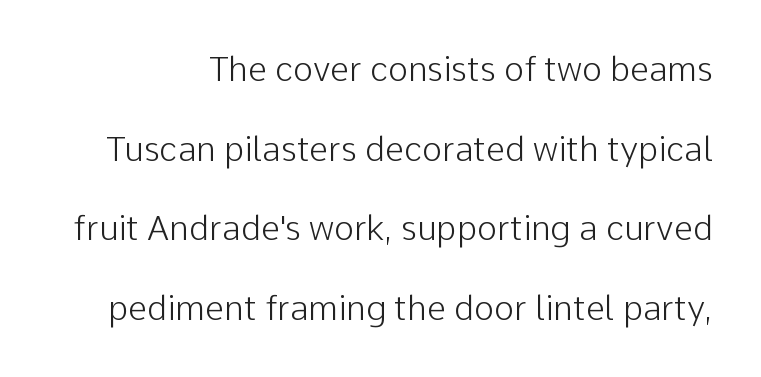
{"serif": "no", "italic": "no", "bold": "no", "weight": "light", "width": "normal", "stroke_contrast": "low", "x_height": "medium", "monospaced": "no", "underline": "no", "line_spacing": "loose", "line_spacing_ratio": 2.34, "letter_spacing": "normal", "letter_spacing_em": 0.0, "glyph_px": 34}
